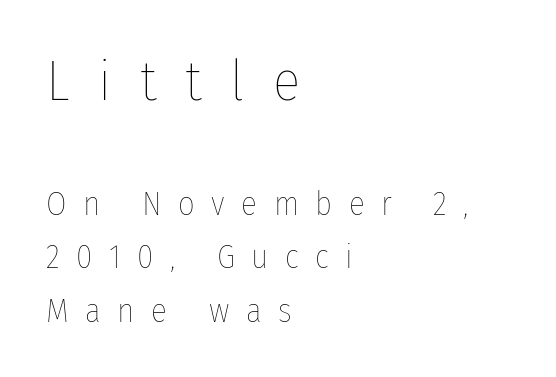
Letters rest on an invisible, unmarked baseline. The block sitting higher on the canvas is the one with enlarged characters. The rendering inserts visible extra space after every character. Italic: no, the glyphs are upright roman. A typesetter would call this leading conventional body-copy spacing.
